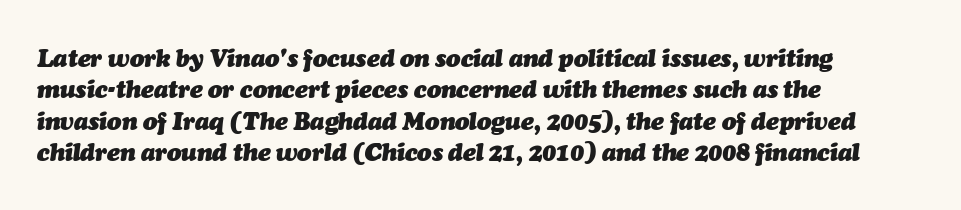
{"italic": "yes", "lean": "right", "slant_degrees": 7, "bold": "yes", "underline": "no", "align": "left", "line_spacing": "normal", "line_spacing_ratio": 1.31, "letter_spacing": "normal", "letter_spacing_em": 0.0, "glyph_px": 24}
